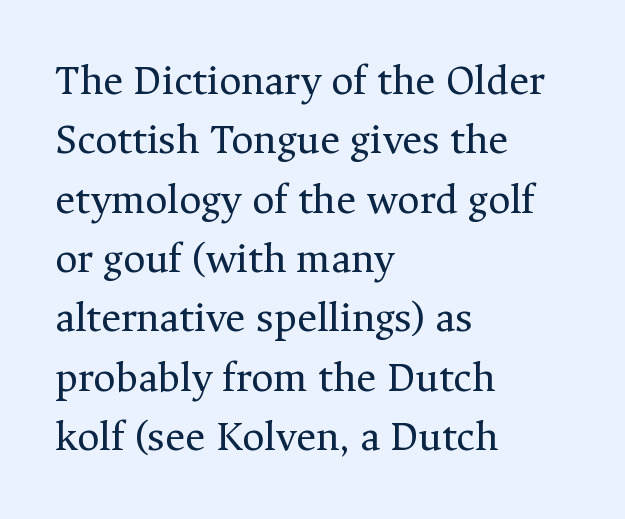
Leading matches the norm, producing a regular column. Tall strokes in this sample are plumb rather than angled. The text block is weighted toward the left margin, trailing off unevenly rightward. The letterforms sit shoulder to shoulder at normal distance. Nothing heavy about these letters — not bold at all. Unmarked baselines from the first word to the last.
